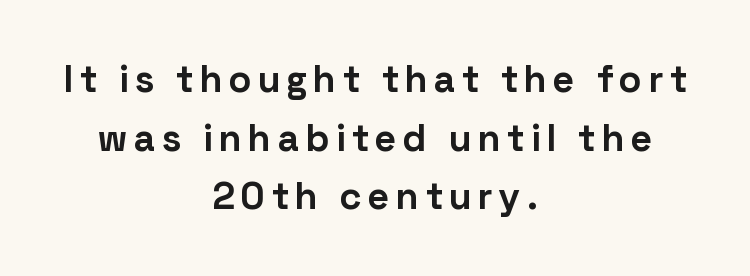
Q: Is the text bold? A: Yes.
Q: Is the text italic (slanted)? A: No, it is upright.
Q: Is the typeface a serif or a sans-serif typeface? A: Sans-serif.
Q: Is the text underlined? A: No.
Q: How is the paragraph aligned? A: Centered.
Q: Is the spacing between lines tight, normal or loose? A: Normal.
Q: Width (condensed, normal, or wide)? A: Normal.
Q: Stroke contrast? A: Low.
Q: x-height? A: Medium.
Q: Monospaced? A: No.
